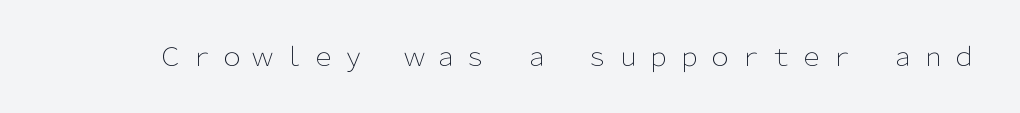
Q: Is the text bold? A: No.
Q: Is the text italic (slanted)? A: No, it is upright.
Q: Is the text underlined? A: No.
Q: Is the spacing between letters normal or unusually wide? A: Unusually wide.
